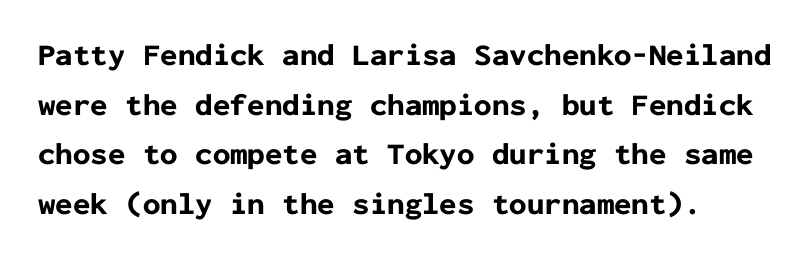
Q: Is the text bold? A: Yes.
Q: Is the text italic (slanted)? A: No, it is upright.
Q: Is the typeface a serif or a sans-serif typeface? A: Sans-serif.
Q: Is the text underlined? A: No.
Q: Is the spacing between letters normal or unusually wide? A: Normal.
Q: Is the spacing between lines tight, normal or loose? A: Normal.
Q: Width (condensed, normal, or wide)? A: Normal.
Q: Stroke contrast? A: Low.
Q: x-height? A: Medium.
Q: Monospaced? A: Yes.
